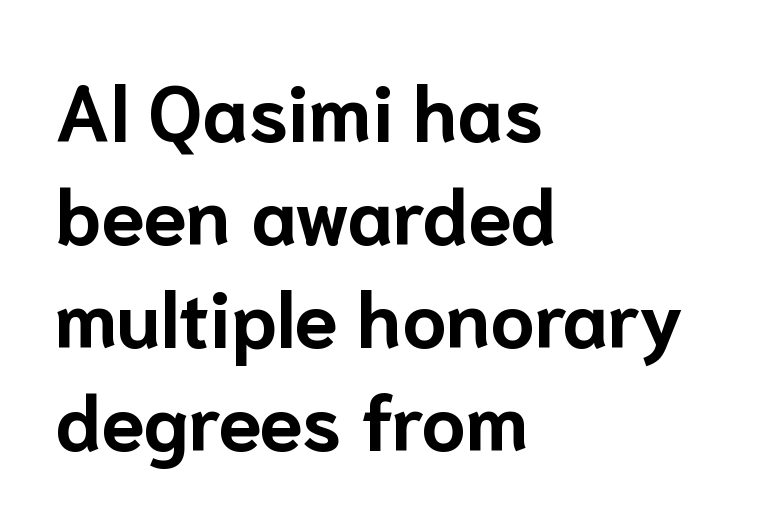
{"serif": "no", "italic": "no", "bold": "yes", "weight": "bold", "width": "normal", "stroke_contrast": "low", "x_height": "medium", "monospaced": "no", "underline": "no", "align": "left", "line_spacing": "normal", "line_spacing_ratio": 1.32, "letter_spacing": "normal", "letter_spacing_em": 0.0, "glyph_px": 78}
